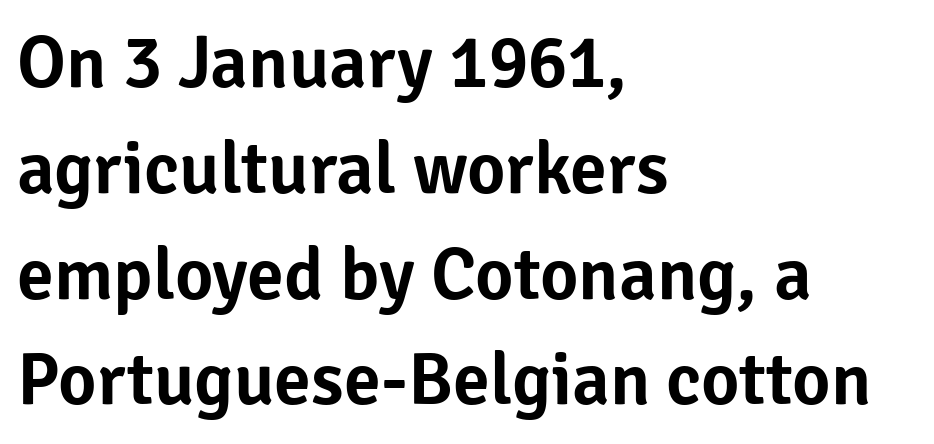
{"serif": "no", "italic": "no", "width": "normal", "stroke_contrast": "low", "x_height": "medium", "monospaced": "no", "underline": "no", "align": "left", "line_spacing": "normal", "line_spacing_ratio": 1.43, "letter_spacing": "normal", "letter_spacing_em": 0.0, "glyph_px": 74}
